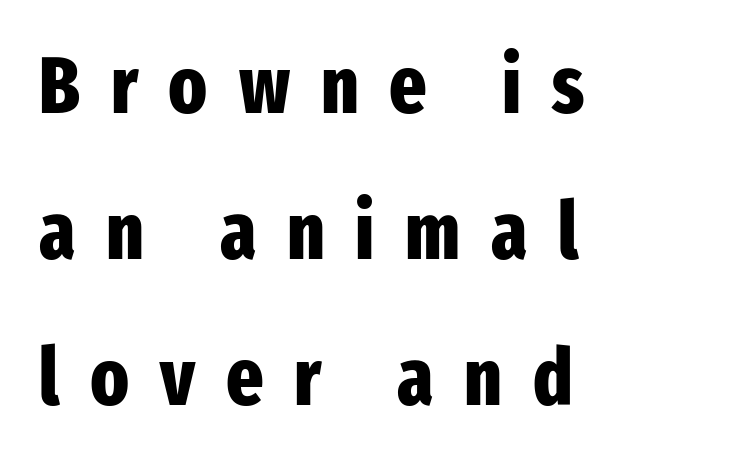
Q: Is the text bold? A: Yes.
Q: Is the text italic (slanted)? A: No, it is upright.
Q: Is the typeface a serif or a sans-serif typeface? A: Sans-serif.
Q: Is the text underlined? A: No.
Q: How is the paragraph aligned? A: Left-aligned.
Q: Is the spacing between letters normal or unusually wide? A: Unusually wide.
Q: Width (condensed, normal, or wide)? A: Condensed.
Q: Stroke contrast? A: Low.
Q: x-height? A: Medium.
Q: Monospaced? A: No.
